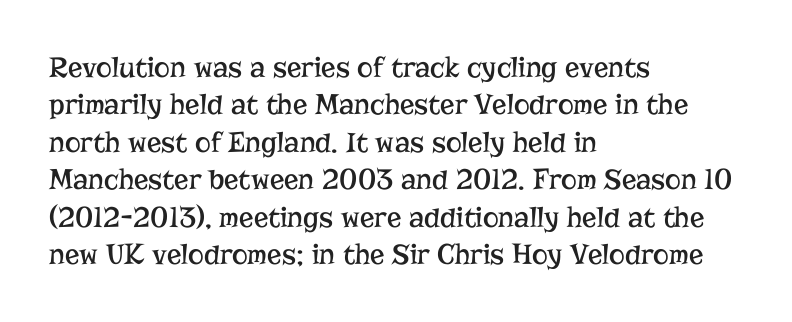
Weight: in the light-to-regular range. Italic: no, the glyphs are upright roman. The ragged edge is on the right, which tells us the setting is flush left. A serif font was chosen for this passage. Looks like regular typesetting: each glyph gets only the width it needs.
